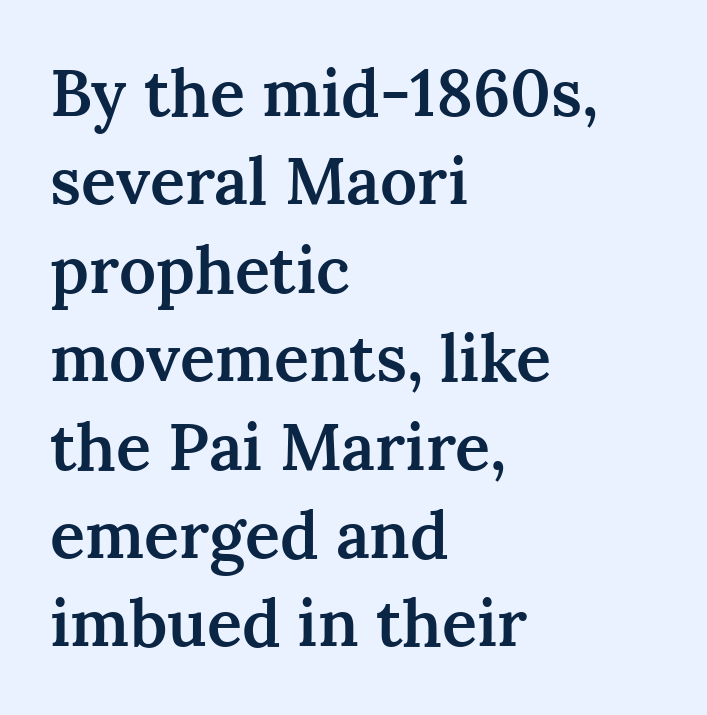
{"serif": "yes", "italic": "no", "bold": "semi", "weight": "semibold", "width": "normal", "stroke_contrast": "medium", "x_height": "medium", "monospaced": "no", "underline": "no", "align": "left", "line_spacing": "normal", "line_spacing_ratio": 1.36, "letter_spacing": "normal", "letter_spacing_em": 0.0, "glyph_px": 65}
